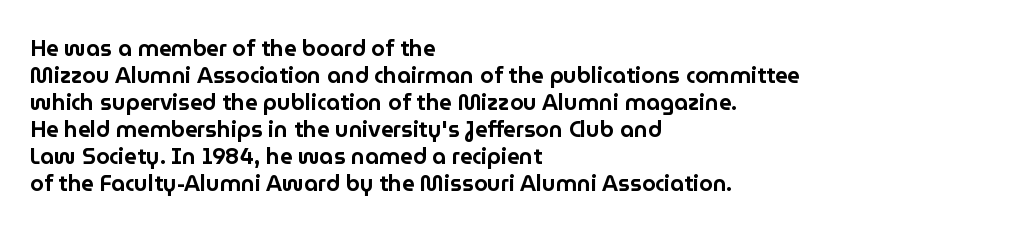
The image shows 22 px text type, upright; set left-aligned, line spacing 1.23x, normal letter spacing, not underlined.
